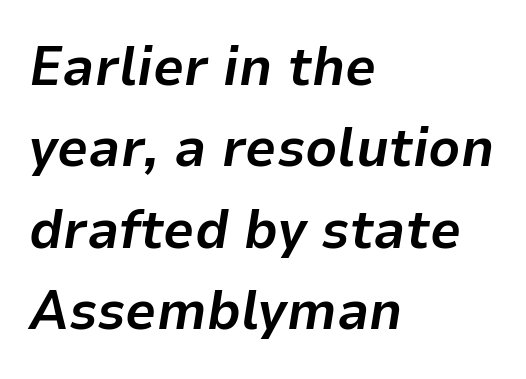
No extra tracking has been applied to these lines. Has an underline been added? It has not. The face used here has the dense, thick strokes of a bold. Notice how descenders clear the ascenders below comfortably — that's standard leading.
